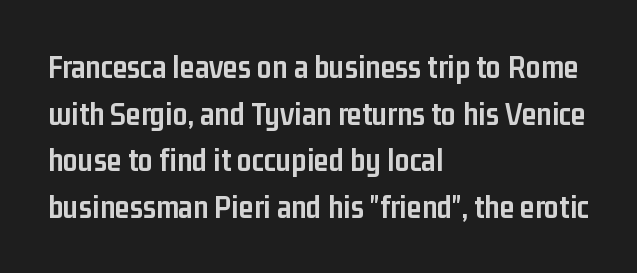
{"serif": "no", "italic": "no", "bold": "yes", "weight": "semibold", "width": "condensed", "stroke_contrast": "low", "x_height": "medium", "monospaced": "no", "underline": "no", "align": "left", "line_spacing": "normal", "line_spacing_ratio": 1.41, "letter_spacing": "normal", "letter_spacing_em": 0.0, "glyph_px": 33}
